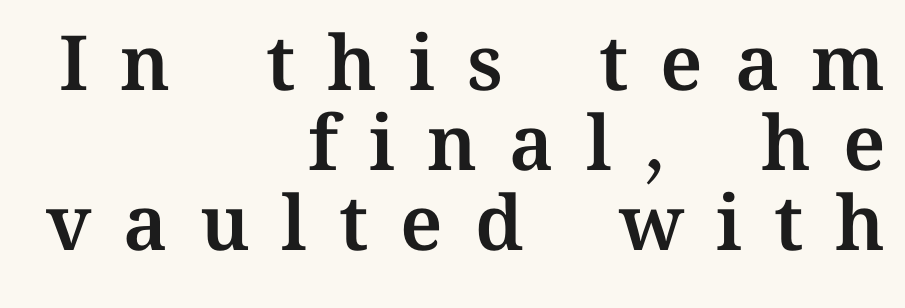
The image shows 76 px text type, upright; set right-aligned, tight line spacing (1.05x), unusually wide letter spacing (+0.42 em), not underlined; medium stroke contrast and a medium x-height.
